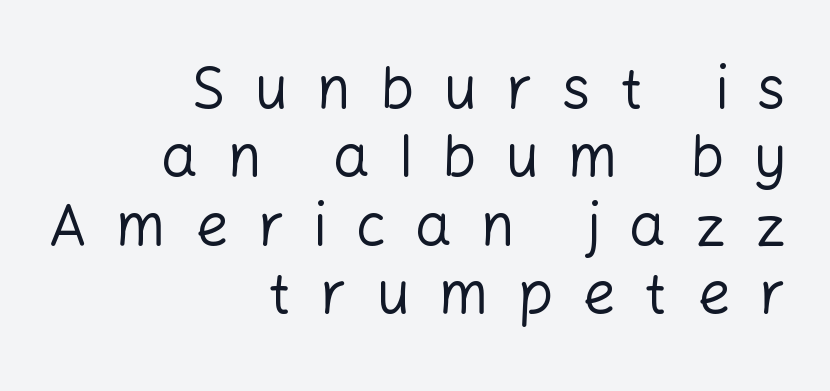
{"serif": "no", "italic": "no", "bold": "no", "weight": "regular", "width": "normal", "stroke_contrast": "low", "x_height": "medium", "monospaced": "no", "underline": "no", "align": "right", "line_spacing_ratio": 1.18, "letter_spacing": "wide", "letter_spacing_em": 0.5, "glyph_px": 58}
